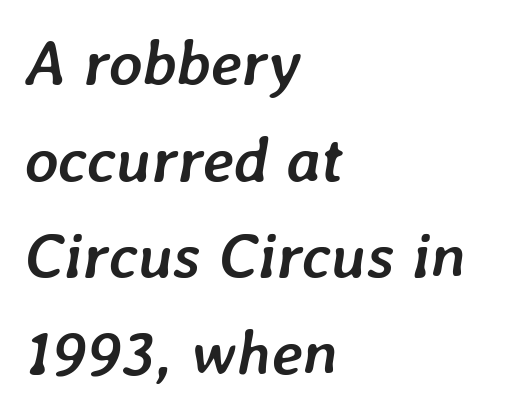
Q: Is the text bold? A: Yes.
Q: Is the text italic (slanted)? A: Yes, it leans right by about 7 degrees.
Q: Is the text underlined? A: No.
Q: How is the paragraph aligned? A: Left-aligned.
Q: Is the spacing between letters normal or unusually wide? A: Normal.
Q: Is the spacing between lines tight, normal or loose? A: Normal.
Q: Width (condensed, normal, or wide)? A: Normal.
Q: Stroke contrast? A: Low.
Q: x-height? A: Medium.
Q: Monospaced? A: No.
